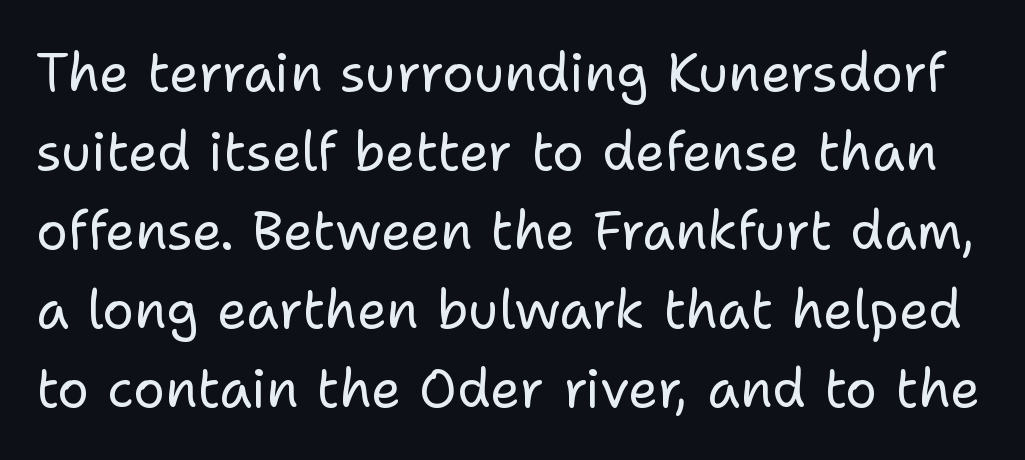
{"serif": "no", "italic": "no", "bold": "no", "weight": "regular", "width": "normal", "stroke_contrast": "low", "x_height": "medium", "monospaced": "no", "underline": "no", "line_spacing": "normal", "line_spacing_ratio": 1.49, "letter_spacing": "normal", "letter_spacing_em": 0.0, "glyph_px": 53}
